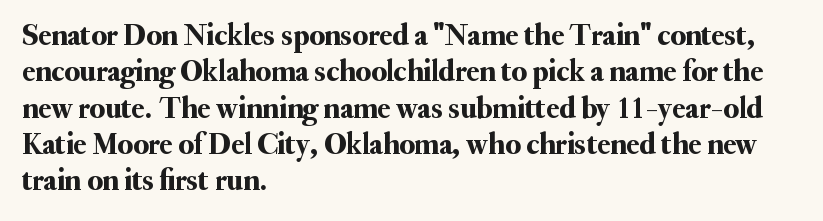
{"serif": "yes", "italic": "no", "width": "normal", "stroke_contrast": "medium", "x_height": "small", "monospaced": "no", "underline": "no", "align": "left", "line_spacing_ratio": 1.21, "letter_spacing": "normal", "letter_spacing_em": 0.0, "glyph_px": 30}
